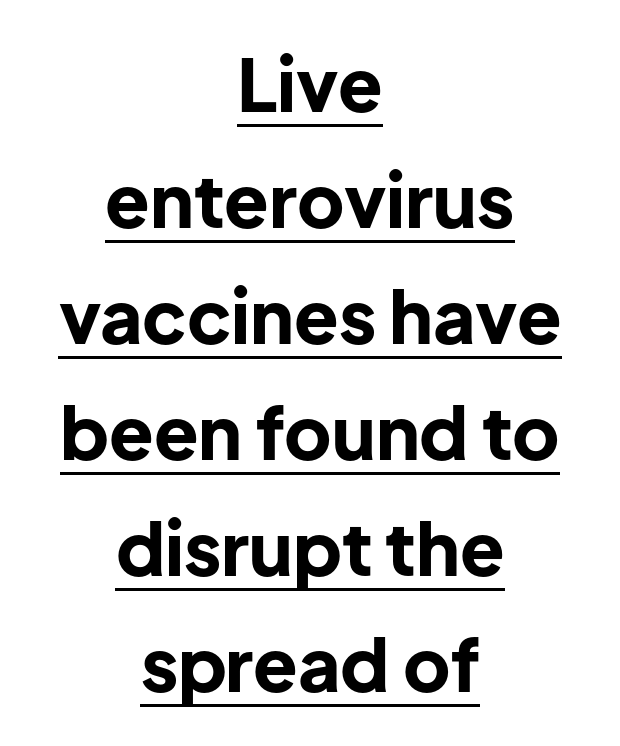
The sample has been set heavy, in full bold. Each letter keeps its own natural width here, so spacing adapts to shape. Students, observe: this is what conventionally led text looks like. Honestly, the underline is the first thing you notice here. Leftover space on each line is divided equally before and after the words. Does the type have serifs? No, each stem ends abruptly.
